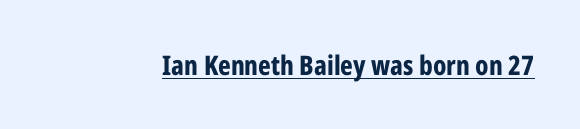
{"italic": "no", "bold": "yes", "underline": "yes", "letter_spacing": "normal", "letter_spacing_em": 0.0, "glyph_px": 27}
